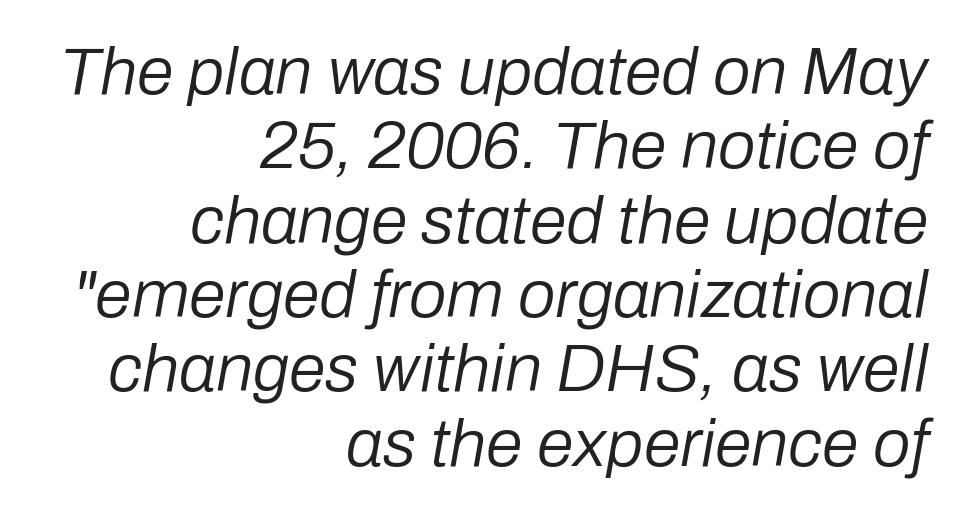
Q: Is the text bold? A: No.
Q: Is the text italic (slanted)? A: Yes, it leans right by about 10 degrees.
Q: Is the text underlined? A: No.
Q: How is the paragraph aligned? A: Right-aligned.
Q: Is the spacing between letters normal or unusually wide? A: Normal.
Q: Is the spacing between lines tight, normal or loose? A: Tight.
Q: Width (condensed, normal, or wide)? A: Normal.
Q: Stroke contrast? A: Low.
Q: x-height? A: Medium.
Q: Monospaced? A: No.
